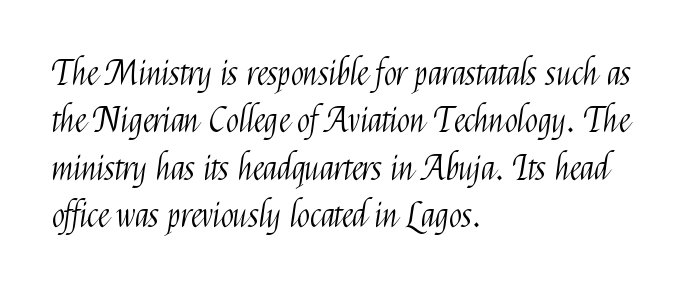
The image shows 34 px light, condensed sans-serif type; set left-aligned, normal line spacing (1.39x), normal letter spacing, not underlined; medium stroke contrast and a medium x-height.
